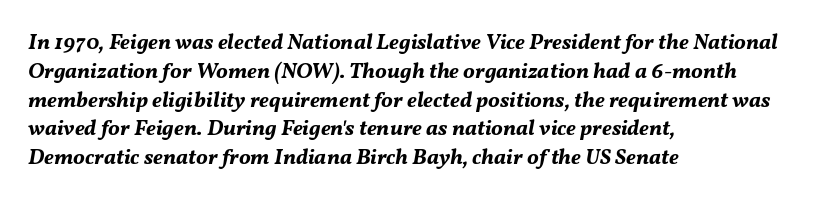
The font is running at its bold setting. Words appear dense and cohesive because spacing is normal. Every character sits at an angle, as italics do. Baseline-to-baseline distance is the conventional proportion of letter height. Words float on clear page, feet unadorned.
